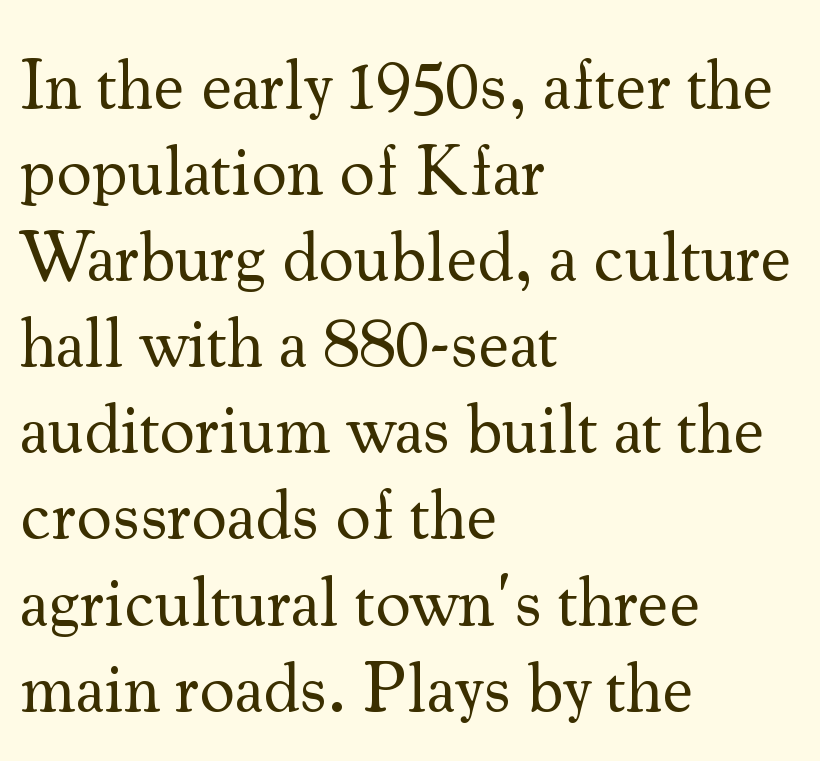
{"serif": "yes", "italic": "no", "bold": "no", "weight": "regular", "width": "normal", "stroke_contrast": "medium", "x_height": "small", "monospaced": "no", "underline": "no", "align": "left", "line_spacing_ratio": 1.23, "letter_spacing": "normal", "letter_spacing_em": 0.0, "glyph_px": 70}
